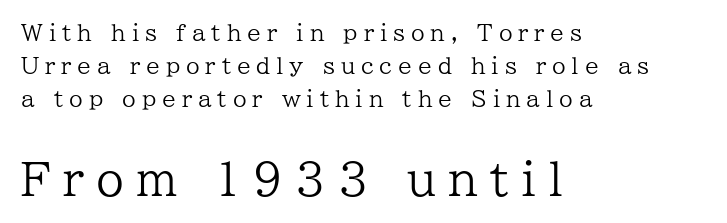
The image shows 45 px regular-weight serif type, upright; set left-aligned, normal line spacing (1.5x), unusually wide letter spacing (+0.27 em), not underlined; the second (bottom) block is 2.05x larger; low stroke contrast and a medium x-height.
